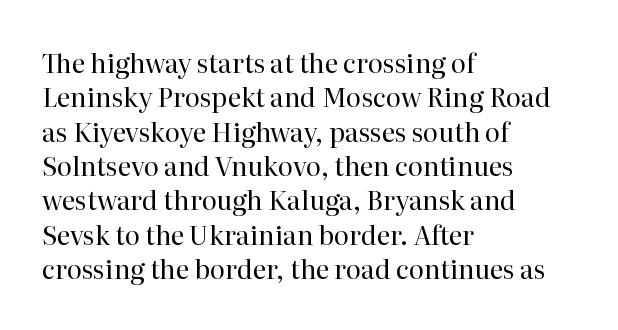
{"italic": "no", "bold": "no", "underline": "no", "align": "left", "line_spacing": "normal", "line_spacing_ratio": 1.32, "letter_spacing": "normal", "letter_spacing_em": 0.0, "glyph_px": 26}
